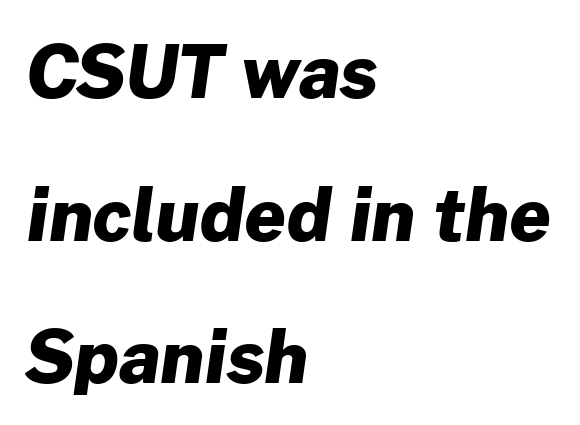
{"serif": "no", "bold": "yes", "weight": "heavy", "width": "normal", "stroke_contrast": "low", "x_height": "medium", "monospaced": "no", "underline": "no", "align": "left", "line_spacing": "loose", "line_spacing_ratio": 1.98, "letter_spacing": "normal", "letter_spacing_em": 0.0, "glyph_px": 72}
